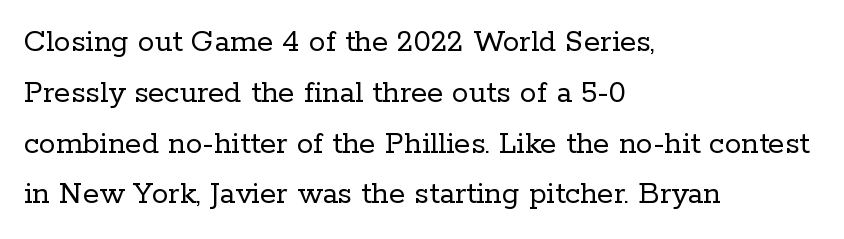
Reading down the column, the eye jumps a familiar distance to each next line. The tracking reads as untouched default to a designer's eye. The type family on display is of the serif kind. Plain, unruled lines of type.
